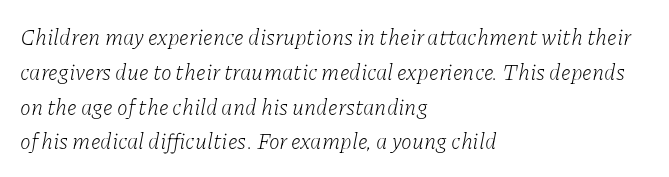
{"italic": "yes", "lean": "right", "slant_degrees": 11, "bold": "no", "underline": "no", "align": "left", "line_spacing": "normal", "line_spacing_ratio": 1.58, "letter_spacing": "normal", "letter_spacing_em": 0.0, "glyph_px": 22}
